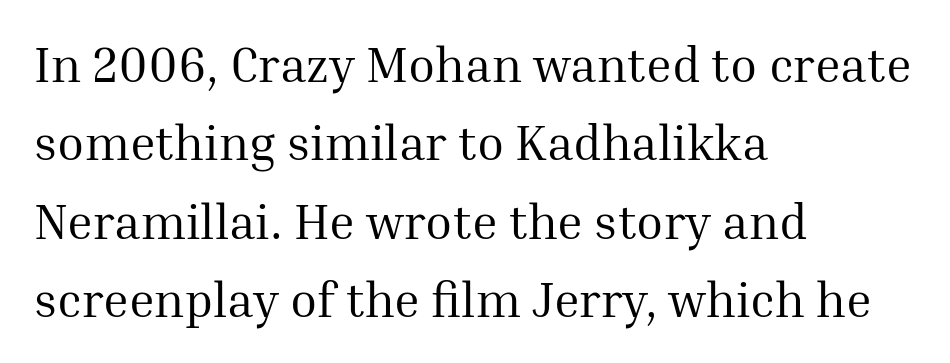
The image shows 49 px regular-weight serif type, upright; set left-aligned, normal line spacing (1.6x), normal letter spacing, not underlined; medium stroke contrast and a medium x-height.
